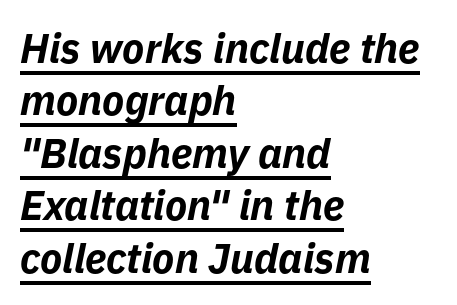
The image shows 41 px bold type, italic (leaning right); set left-aligned, normal line spacing (1.28x), normal letter spacing, underlined; low stroke contrast and a medium x-height.
